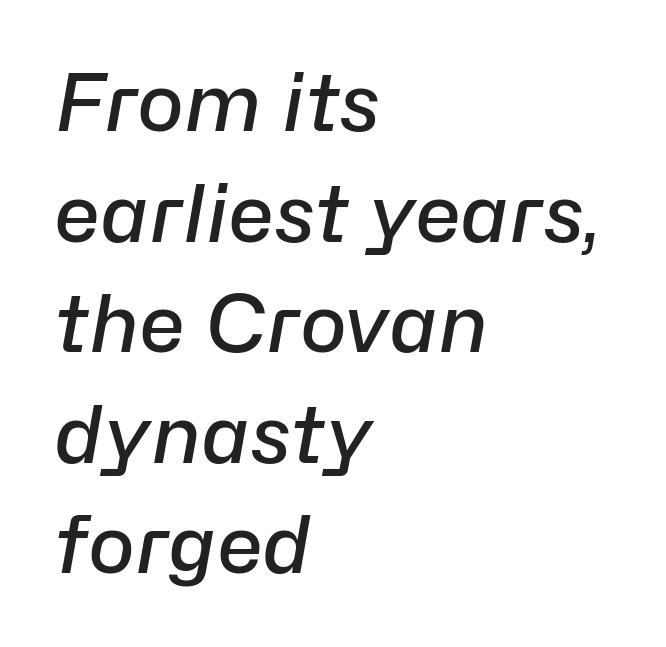
{"italic": "yes", "lean": "right", "slant_degrees": 10, "bold": "semi", "weight": "semibold", "width": "normal", "stroke_contrast": "low", "x_height": "medium", "monospaced": "no", "underline": "no", "align": "left", "line_spacing": "normal", "line_spacing_ratio": 1.4, "letter_spacing": "normal", "letter_spacing_em": 0.0, "glyph_px": 79}
